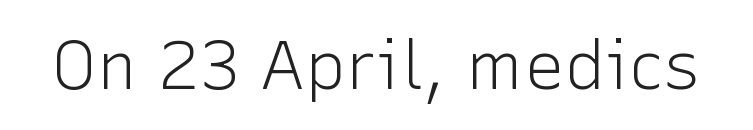
Q: Is the text bold? A: No.
Q: Is the text italic (slanted)? A: No, it is upright.
Q: Is the typeface a serif or a sans-serif typeface? A: Sans-serif.
Q: Is the text underlined? A: No.
Q: Is the spacing between letters normal or unusually wide? A: Normal.
Q: Width (condensed, normal, or wide)? A: Normal.
Q: Stroke contrast? A: Low.
Q: x-height? A: Medium.
Q: Monospaced? A: No.
